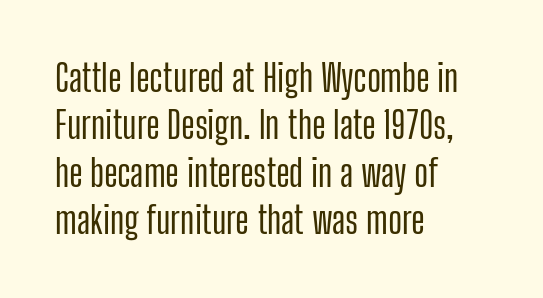
The image shows 37 px condensed sans-serif type, upright; set left-aligned, normal line spacing (1.28x), normal letter spacing, not underlined; low stroke contrast and a medium x-height.
